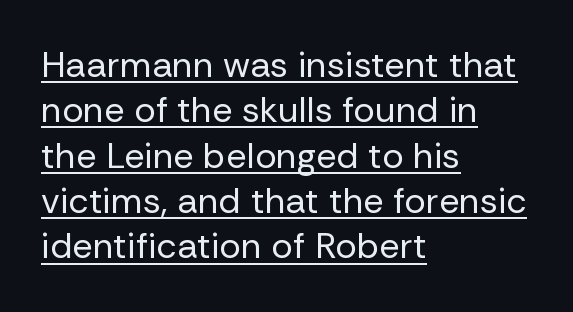
The image shows 36 px regular-weight sans-serif type, upright; set left-aligned, normal line spacing (1.26x), normal letter spacing, underlined; low stroke contrast and a medium x-height.
